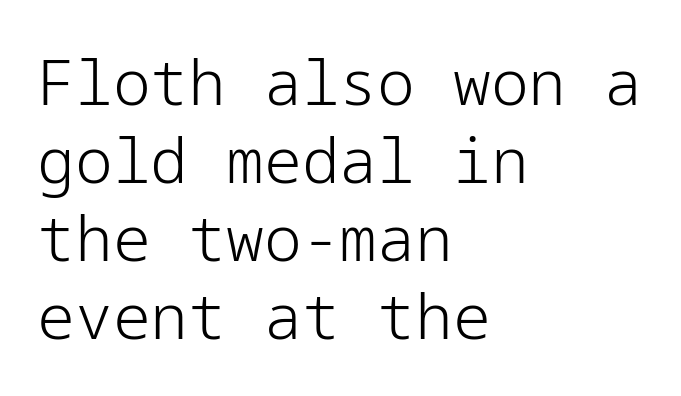
Q: Is the text bold? A: No.
Q: Is the text italic (slanted)? A: No, it is upright.
Q: Is the typeface a serif or a sans-serif typeface? A: Sans-serif.
Q: Is the text underlined? A: No.
Q: How is the paragraph aligned? A: Left-aligned.
Q: Is the spacing between letters normal or unusually wide? A: Normal.
Q: Width (condensed, normal, or wide)? A: Normal.
Q: Stroke contrast? A: Low.
Q: x-height? A: Medium.
